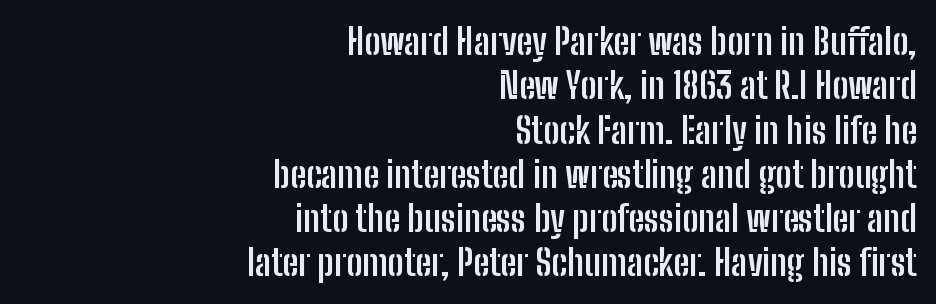
The image shows 36 px semibold, condensed sans-serif type, upright; set right-aligned, line spacing 1.23x, normal letter spacing, not underlined; low stroke contrast and a medium x-height.
